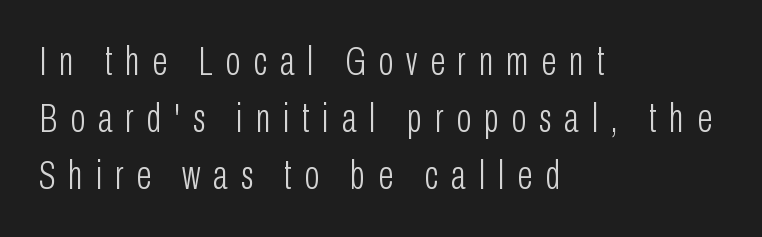
Q: Is the text bold? A: No.
Q: Is the text italic (slanted)? A: No, it is upright.
Q: Is the typeface a serif or a sans-serif typeface? A: Sans-serif.
Q: Is the text underlined? A: No.
Q: How is the paragraph aligned? A: Left-aligned.
Q: Is the spacing between letters normal or unusually wide? A: Unusually wide.
Q: Is the spacing between lines tight, normal or loose? A: Normal.
Q: Width (condensed, normal, or wide)? A: Condensed.
Q: Stroke contrast? A: Low.
Q: x-height? A: Medium.
Q: Monospaced? A: No.
